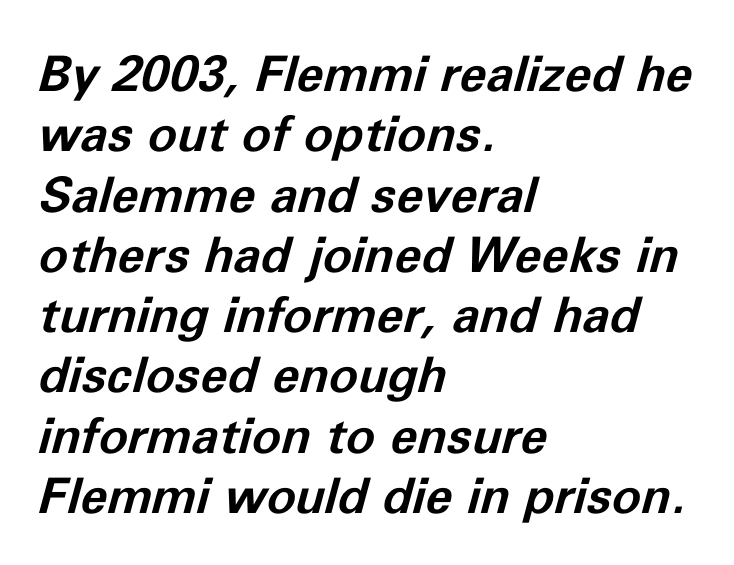
The image shows 49 px bold type, italic (leaning right); set left-aligned, line spacing 1.23x, normal letter spacing, not underlined; low stroke contrast and a medium x-height.
